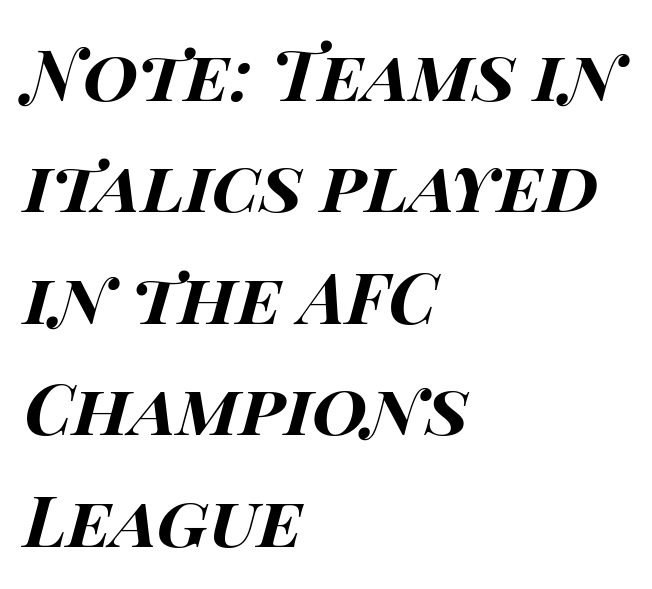
The gaps between neighbouring characters are ordinary and unremarkable. Look at the stroke-to-counter ratio: heavy, a bold. The space between consecutive lines is moderate. The words here are not underlined.
